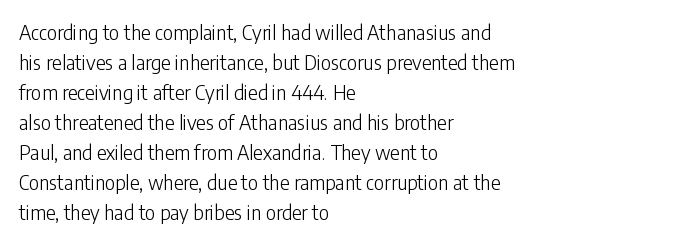
The face looks like a standard text weight, possibly lighter. A normal amount of white space separates one row of letters from the next. Line beginnings align vertically; line endings do not. The horizontal fit of the characters is conventional and even. The passage shown is not underscored anywhere.
